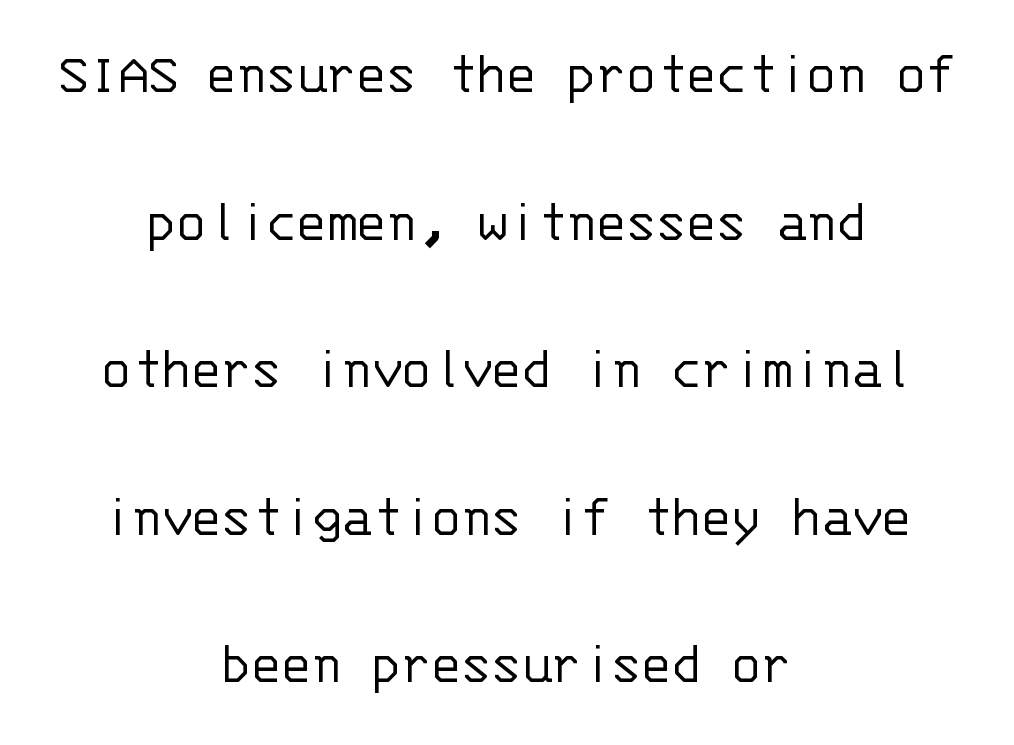
The type family on display is of the sans-serif kind. The lines in this sample share a center point and differ in where they start and stop. Ink coverage per letter is moderate at most. The rendering keeps characters at their native spacing.
